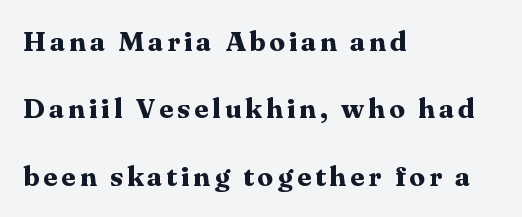
{"serif": "yes", "italic": "no", "bold": "yes", "weight": "bold", "width": "normal", "stroke_contrast": "medium", "x_height": "medium", "monospaced": "no", "underline": "no", "align": "left", "line_spacing": "loose", "line_spacing_ratio": 2.41, "glyph_px": 28}
